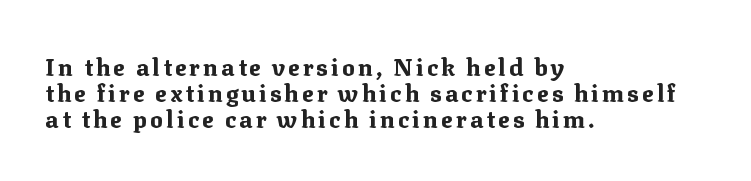
{"italic": "no", "bold": "yes", "underline": "no", "align": "left", "line_spacing": "tight", "line_spacing_ratio": 1.08, "glyph_px": 24}
